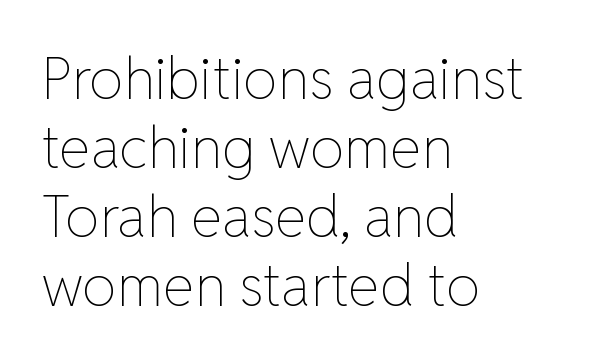
{"italic": "no", "bold": "no", "weight": "thin", "width": "normal", "stroke_contrast": "low", "x_height": "medium", "monospaced": "no", "underline": "no", "align": "left", "line_spacing_ratio": 1.21, "letter_spacing": "normal", "letter_spacing_em": 0.0, "glyph_px": 57}
